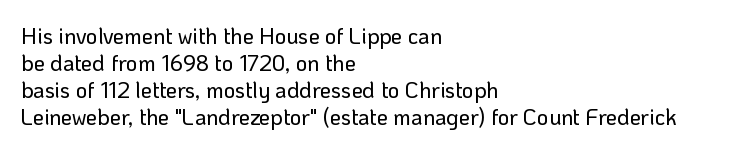
Q: Is the text italic (slanted)? A: No, it is upright.
Q: Is the text underlined? A: No.
Q: How is the paragraph aligned? A: Left-aligned.
Q: Is the spacing between letters normal or unusually wide? A: Normal.
